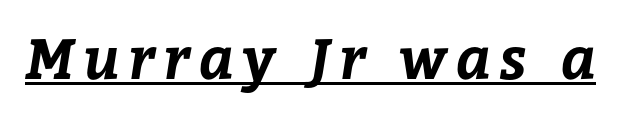
A baseline rule has been typeset under these characters. Stroke thickness is high; the sample reads as a true bold. Each letter keeps its own natural width here, so spacing adapts to shape.
